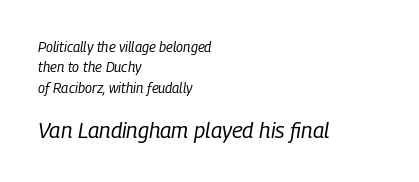
The axis of the letterforms is tilted away from vertical. Visually the block forms a straight wall on the left and a jagged coastline on the right. A student would notice the bottom passage is typeset larger than what precedes it. The leading is moderate, giving the passage an even texture. Counters stay open thanks to moderate or lighter strokes. The strip under each line holds only bare page.
